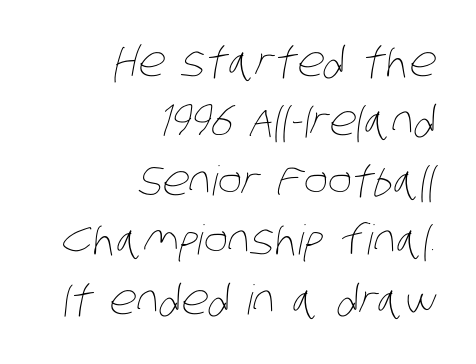
The image shows 41 px thin, condensed type; set right-aligned, normal line spacing (1.45x), normal letter spacing, not underlined; low stroke contrast and a large x-height.
